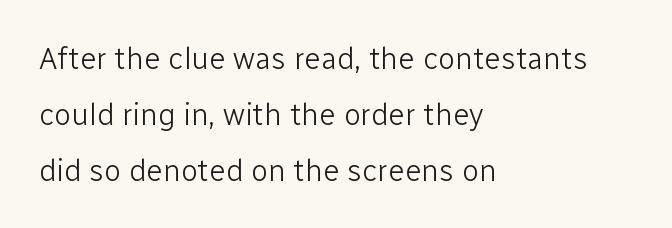
The ragged edge is on the right, which tells us the setting is flush left. Italic: no, the glyphs are upright roman. Heft: none added — not bold. The foot of each line stays bare and open. These lines are rendered in a variable-pitch font.
